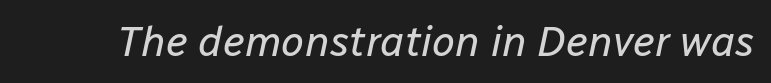
Think standard paragraph weight, or any step lighter than that. Every character sits at an angle, as italics do. How are the letters spaced? Ordinarily, with no added tracking. Do the characters align in a grid? No, the font is proportional. Unmarked baselines from the first word to the last.
